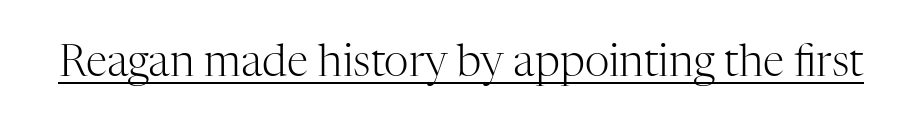
The image shows 43 px light serif type, upright; set normal letter spacing, underlined; high stroke contrast and a medium x-height.
